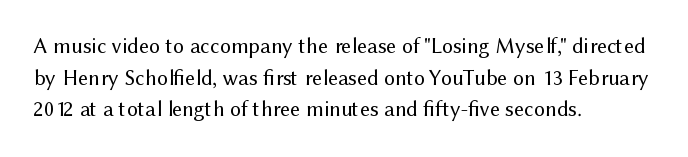
The image shows 22 px text type, upright; set left-aligned, normal line spacing (1.44x), normal letter spacing, not underlined.
